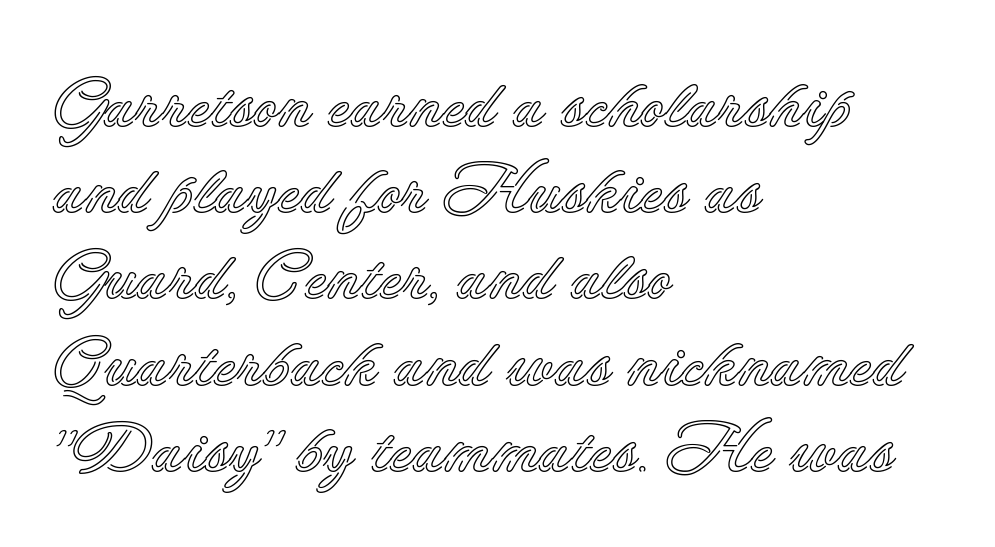
The letters sit at their default tracking, neither squeezed nor spread. Underline: absent. This sample is left-justified, so line endings fall wherever the words run out. Whoever set this chose a conventional vertical rhythm.
